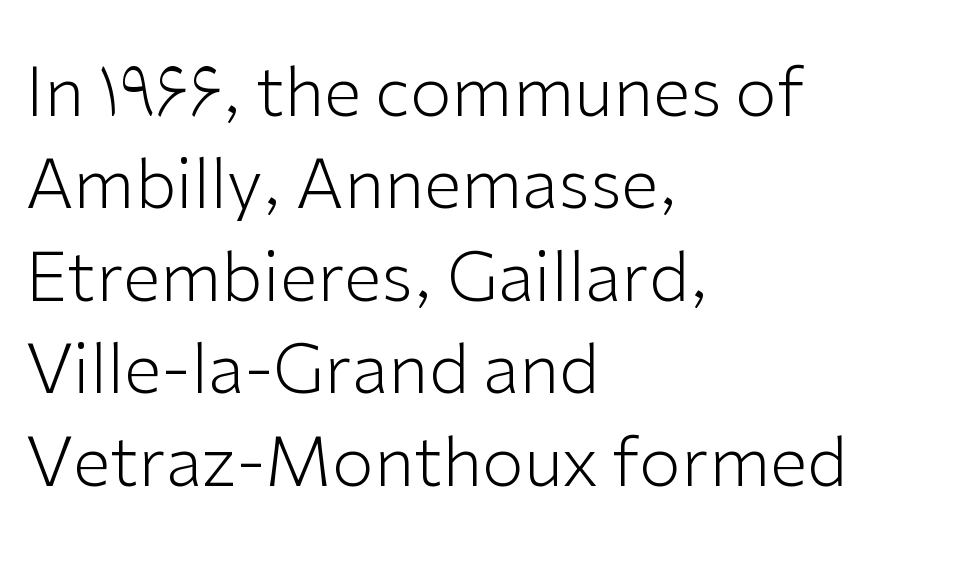
The image shows 68 px light sans-serif type, upright; set left-aligned, normal line spacing (1.36x), normal letter spacing, not underlined; low stroke contrast and a medium x-height.
